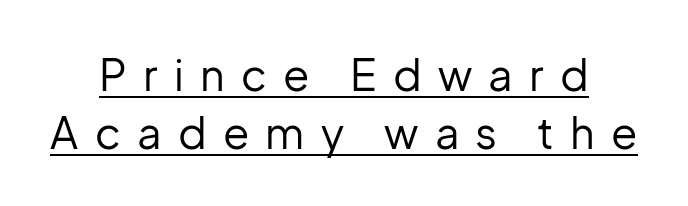
Q: Is the text bold? A: No.
Q: Is the text italic (slanted)? A: No, it is upright.
Q: Is the typeface a serif or a sans-serif typeface? A: Sans-serif.
Q: Is the text underlined? A: Yes.
Q: How is the paragraph aligned? A: Centered.
Q: Is the spacing between letters normal or unusually wide? A: Unusually wide.
Q: Is the spacing between lines tight, normal or loose? A: Normal.
Q: Width (condensed, normal, or wide)? A: Normal.
Q: Stroke contrast? A: Low.
Q: x-height? A: Medium.
Q: Monospaced? A: No.
